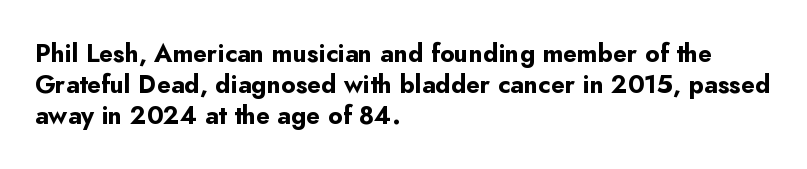
You'd pick this weight for a headline — it's a proper bold. Upright lettering throughout. Nothing unusual about the tracking: characters are spaced as the font intends. Check the space under the baseline: it is left empty.
